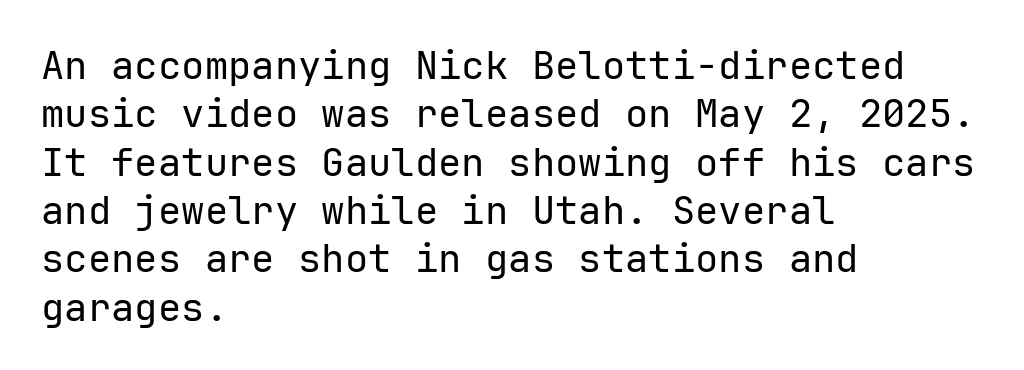
Q: Is the text bold? A: No.
Q: Is the text italic (slanted)? A: No, it is upright.
Q: Is the typeface a serif or a sans-serif typeface? A: Sans-serif.
Q: Is the text underlined? A: No.
Q: How is the paragraph aligned? A: Left-aligned.
Q: Is the spacing between letters normal or unusually wide? A: Normal.
Q: Width (condensed, normal, or wide)? A: Normal.
Q: Stroke contrast? A: Low.
Q: x-height? A: Medium.
